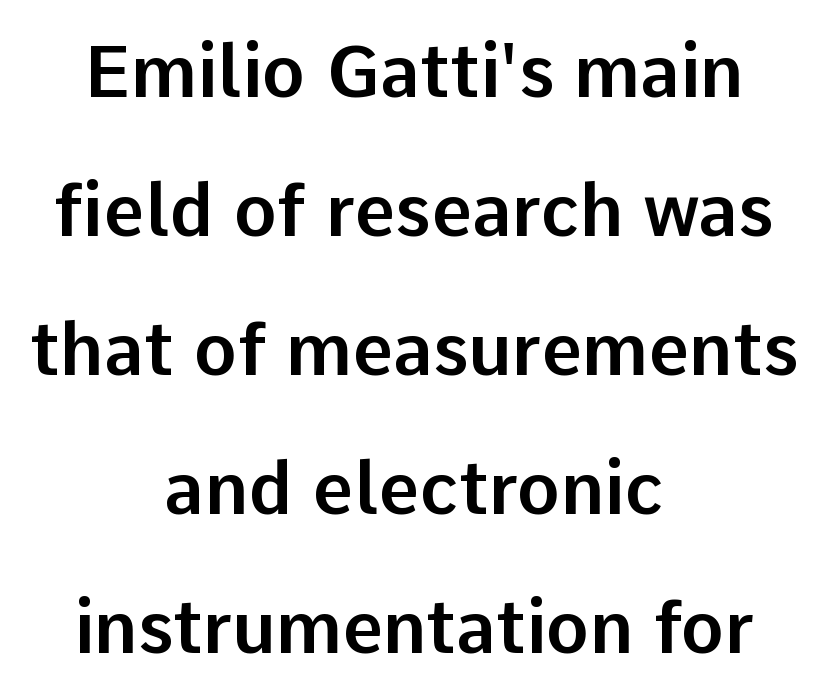
{"serif": "no", "italic": "no", "width": "normal", "stroke_contrast": "low", "x_height": "medium", "monospaced": "no", "underline": "no", "align": "center", "line_spacing": "loose", "line_spacing_ratio": 1.93, "letter_spacing": "normal", "letter_spacing_em": 0.0, "glyph_px": 72}
